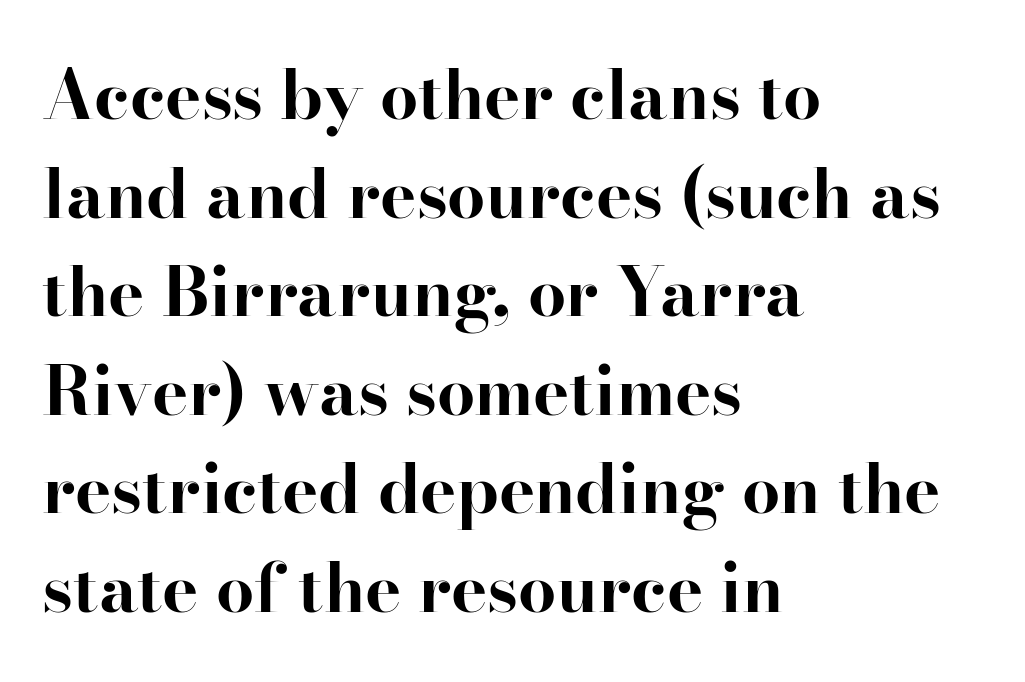
Q: Is the text bold? A: Yes.
Q: Is the text italic (slanted)? A: No, it is upright.
Q: Is the typeface a serif or a sans-serif typeface? A: Serif.
Q: Is the text underlined? A: No.
Q: How is the paragraph aligned? A: Left-aligned.
Q: Is the spacing between letters normal or unusually wide? A: Normal.
Q: Is the spacing between lines tight, normal or loose? A: Normal.
Q: Width (condensed, normal, or wide)? A: Normal.
Q: Stroke contrast? A: High.
Q: x-height? A: Small.
Q: Monospaced? A: No.
